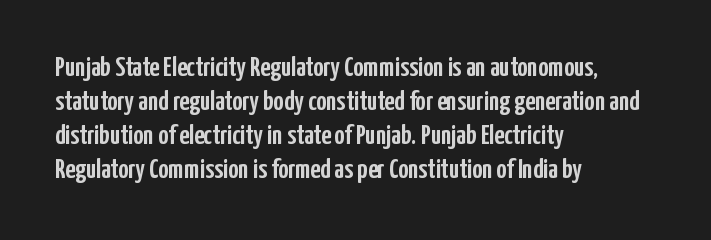
The image shows 28 px condensed sans-serif type, upright; set left-aligned, line spacing 1.22x, normal letter spacing, not underlined; low stroke contrast and a medium x-height.
